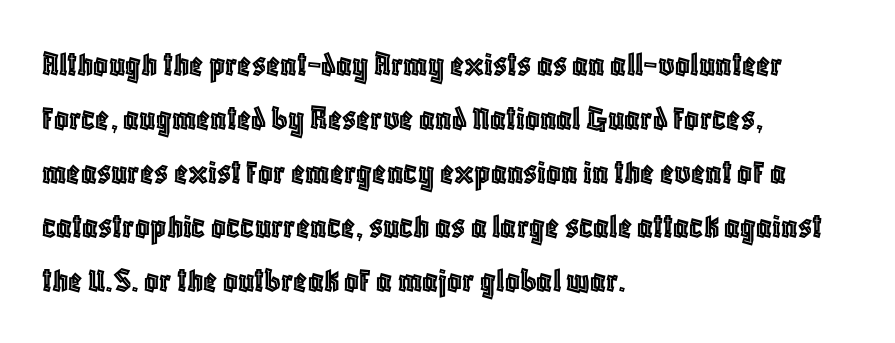
The face used here is proportionally spaced, like ordinary book or web type. Bare-footed words on every line. No italicization has been applied; the sample stays upright. Teacher's note: observe the even left margin — that is flush-left alignment. Students, observe: this is what conventionally led text looks like. Standard letterfit; no display-style spreading of the glyphs.
